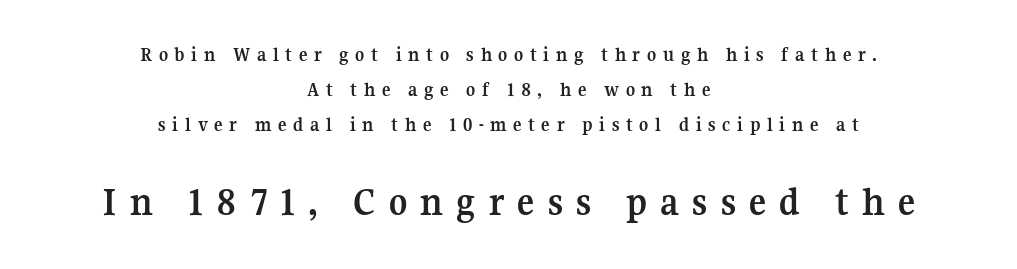
{"serif": "yes", "italic": "no", "bold": "yes", "weight": "semibold", "width": "normal", "stroke_contrast": "medium", "x_height": "medium", "monospaced": "no", "underline": "no", "align": "center", "line_spacing_ratio": 1.74, "letter_spacing": "wide", "letter_spacing_em": 0.33, "larger_block": "second", "size_ratio": 2.0, "glyph_px": 40}
